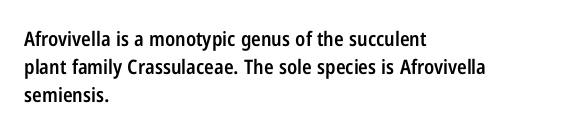
Q: Is the text bold? A: Semi-bold.
Q: Is the text italic (slanted)? A: No, it is upright.
Q: Is the text underlined? A: No.
Q: How is the paragraph aligned? A: Left-aligned.
Q: Is the spacing between letters normal or unusually wide? A: Normal.
Q: Is the spacing between lines tight, normal or loose? A: Normal.
